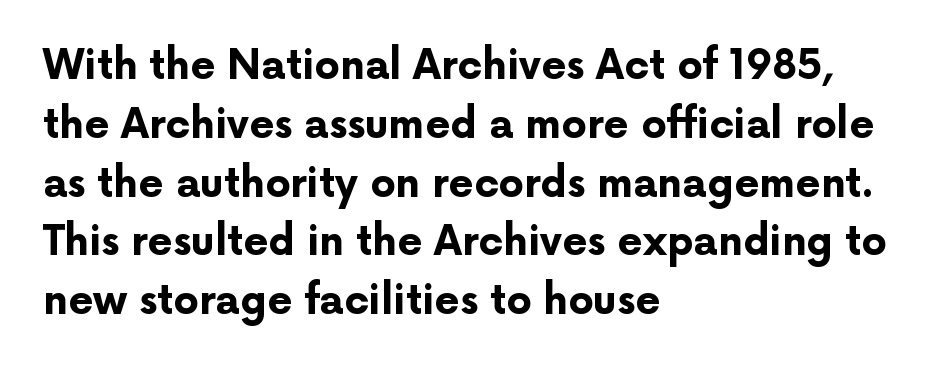
{"serif": "no", "italic": "no", "bold": "yes", "weight": "bold", "width": "normal", "stroke_contrast": "low", "x_height": "medium", "monospaced": "no", "underline": "no", "align": "left", "line_spacing": "normal", "line_spacing_ratio": 1.47, "letter_spacing": "normal", "letter_spacing_em": 0.0, "glyph_px": 40}
